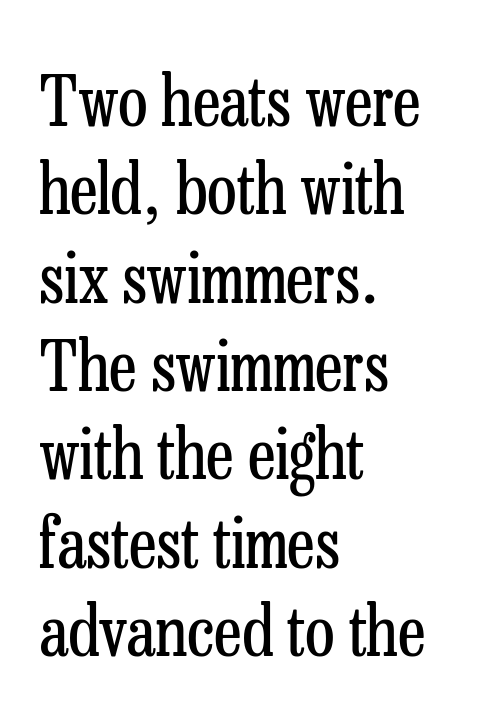
Q: Is the text bold? A: No.
Q: Is the text italic (slanted)? A: No, it is upright.
Q: Is the typeface a serif or a sans-serif typeface? A: Serif.
Q: Is the text underlined? A: No.
Q: How is the paragraph aligned? A: Left-aligned.
Q: Is the spacing between letters normal or unusually wide? A: Normal.
Q: Is the spacing between lines tight, normal or loose? A: Normal.
Q: Width (condensed, normal, or wide)? A: Condensed.
Q: Stroke contrast? A: Low.
Q: x-height? A: Medium.
Q: Monospaced? A: No.
